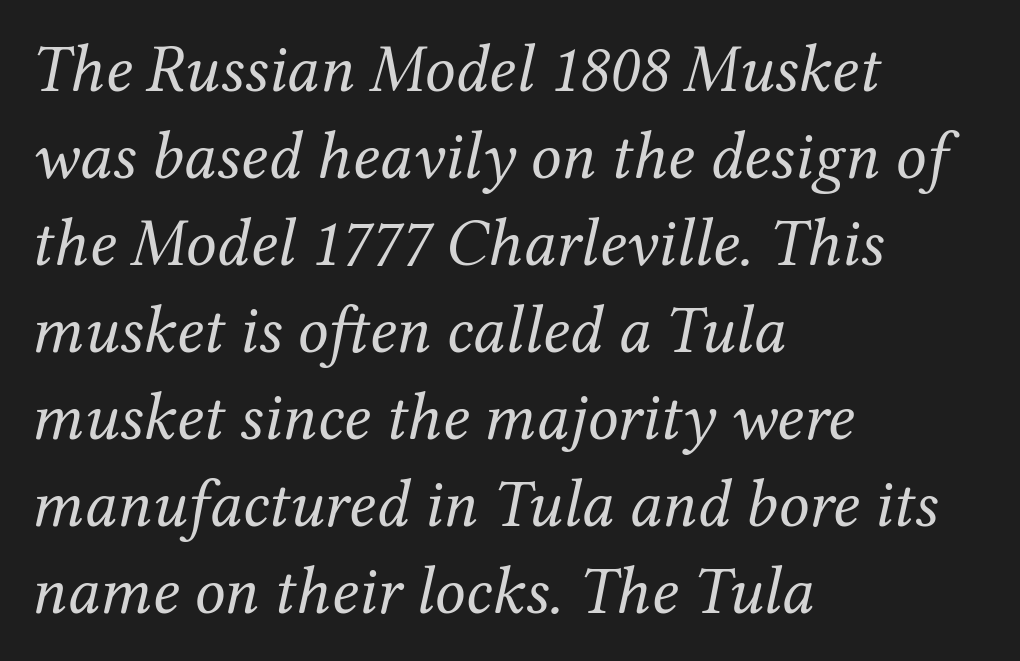
{"serif": "yes", "italic": "yes", "lean": "right", "slant_degrees": 12, "bold": "no", "weight": "regular", "width": "normal", "stroke_contrast": "medium", "x_height": "medium", "monospaced": "no", "underline": "no", "align": "left", "line_spacing": "normal", "line_spacing_ratio": 1.28, "letter_spacing": "normal", "letter_spacing_em": 0.0, "glyph_px": 68}
